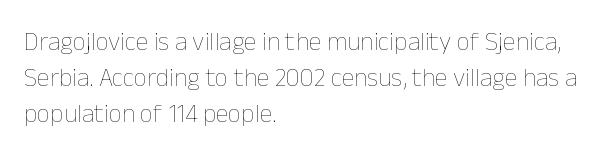
Q: Is the text bold? A: No.
Q: Is the text italic (slanted)? A: No, it is upright.
Q: Is the text underlined? A: No.
Q: How is the paragraph aligned? A: Left-aligned.
Q: Is the spacing between letters normal or unusually wide? A: Normal.
Q: Is the spacing between lines tight, normal or loose? A: Normal.
